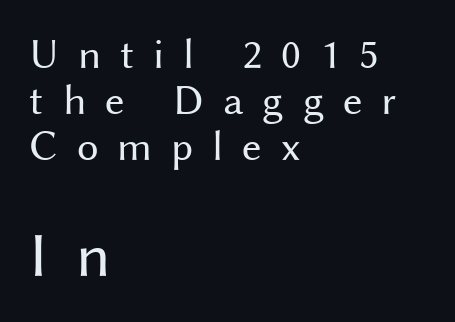
Look at the bottom of the vertical strokes: they stop flat, with no serifs. The face used here is rendered with a markedly widened letterfit. Heaviness? Minimal to ordinary, like unemphasized prose. The composition opens small and finishes big.
